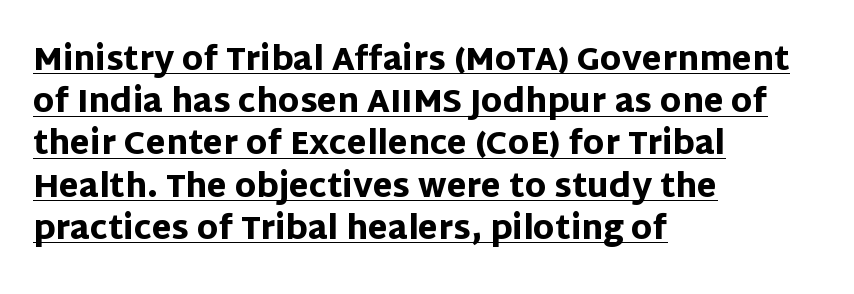
Q: Is the text bold? A: Yes.
Q: Is the text italic (slanted)? A: No, it is upright.
Q: Is the typeface a serif or a sans-serif typeface? A: Sans-serif.
Q: Is the text underlined? A: Yes.
Q: How is the paragraph aligned? A: Left-aligned.
Q: Is the spacing between letters normal or unusually wide? A: Normal.
Q: Is the spacing between lines tight, normal or loose? A: Normal.
Q: Width (condensed, normal, or wide)? A: Normal.
Q: Stroke contrast? A: Low.
Q: x-height? A: Large.
Q: Monospaced? A: No.
